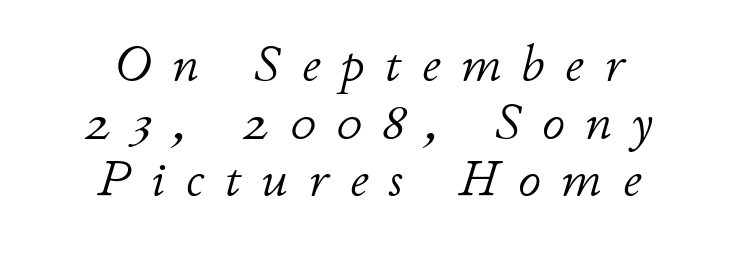
{"italic": "yes", "lean": "right", "slant_degrees": 11, "bold": "no", "weight": "light", "width": "normal", "stroke_contrast": "low", "x_height": "small", "monospaced": "no", "underline": "no", "align": "center", "line_spacing": "tight", "line_spacing_ratio": 1.13, "letter_spacing": "wide", "letter_spacing_em": 0.4, "glyph_px": 51}
